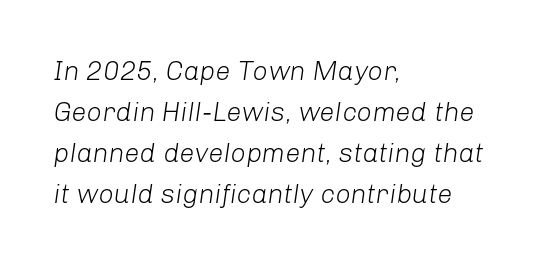
Q: Is the text bold? A: No.
Q: Is the text italic (slanted)? A: Yes, it leans right by about 8 degrees.
Q: Is the text underlined? A: No.
Q: How is the paragraph aligned? A: Left-aligned.
Q: Is the spacing between letters normal or unusually wide? A: Normal.
Q: Is the spacing between lines tight, normal or loose? A: Normal.
